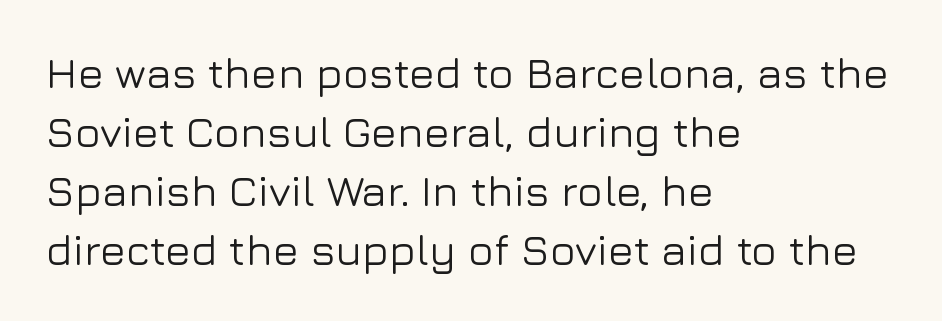
Only glyphs here, with clear space below each row. The letters carry no serifs — their stems end cleanly without finishing strokes. Each new line begins a customary step beneath the previous one. The axis of the letterforms is exactly vertical. This sample has the flowing, uneven cadence of proportional lettering.
